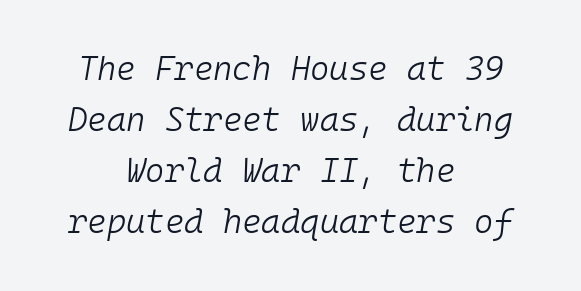
Is this a fixed-width face? Yes — each glyph sits in an identical cell. This rendering features lettering with no underline. This reads as an unemphasized weight, regular at the heaviest. The typography opts for an oblique posture over an upright one. Rows of type keep a routine distance in the vertical direction.
